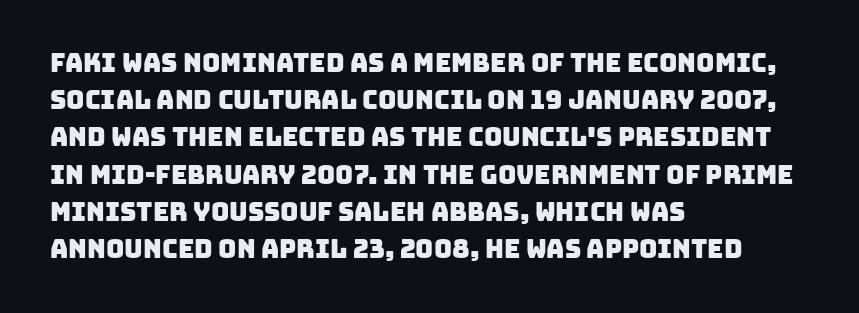
{"underline": "no", "align": "left", "line_spacing": "normal", "line_spacing_ratio": 1.49, "letter_spacing": "normal", "letter_spacing_em": 0.0, "glyph_px": 25}
